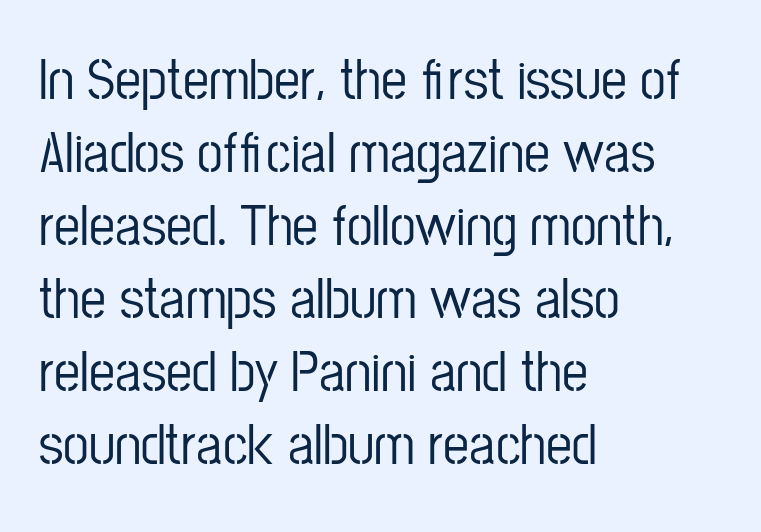
In terms of posture, this sample is upright. The face used here is proportionally spaced, like ordinary book or web type. A sans-serif font was chosen for this passage. Short and long lines alike share a common starting point at left. Is the letter spacing exaggerated? No — it looks like the ordinary default. Students, observe: this is what conventionally led text looks like.
